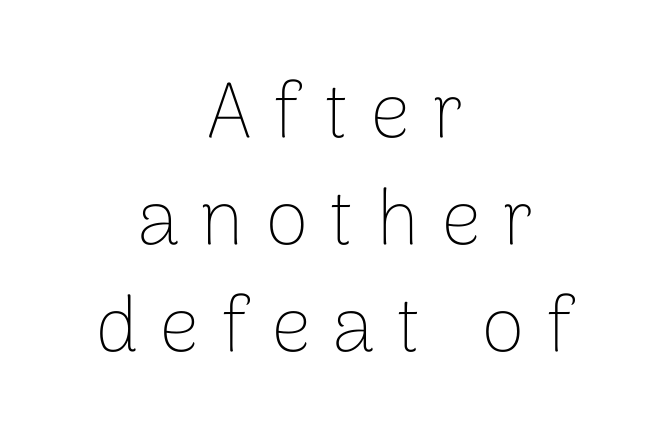
{"serif": "no", "italic": "no", "bold": "no", "weight": "thin", "width": "normal", "stroke_contrast": "low", "x_height": "medium", "monospaced": "no", "underline": "no", "align": "center", "line_spacing": "normal", "line_spacing_ratio": 1.37, "letter_spacing": "wide", "letter_spacing_em": 0.28, "glyph_px": 78}
